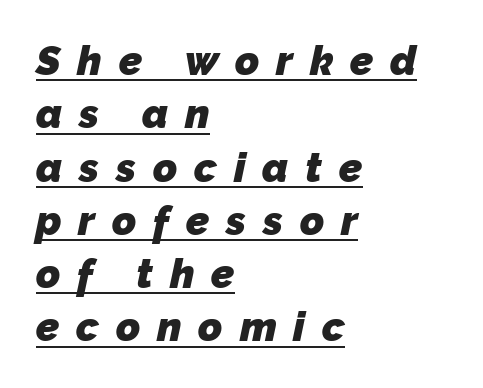
{"serif": "no", "bold": "yes", "weight": "heavy", "width": "normal", "stroke_contrast": "low", "x_height": "medium", "monospaced": "no", "underline": "yes", "align": "left", "line_spacing": "normal", "line_spacing_ratio": 1.3, "letter_spacing": "wide", "letter_spacing_em": 0.41, "glyph_px": 41}
